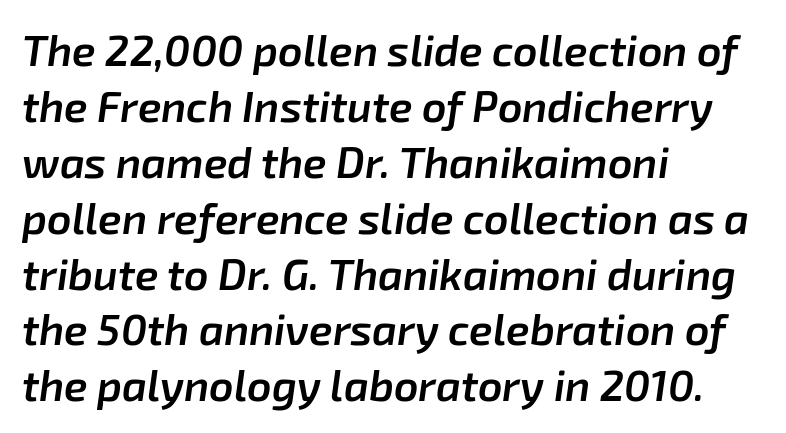
The image shows 43 px semibold type, italic (leaning right); set left-aligned, normal line spacing (1.3x), normal letter spacing, not underlined; low stroke contrast and a medium x-height.
